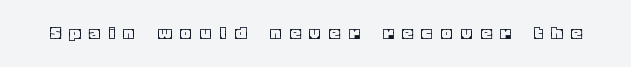
Q: Is the text italic (slanted)? A: No, it is upright.
Q: Is the text underlined? A: No.
Q: Is the spacing between letters normal or unusually wide? A: Unusually wide.
